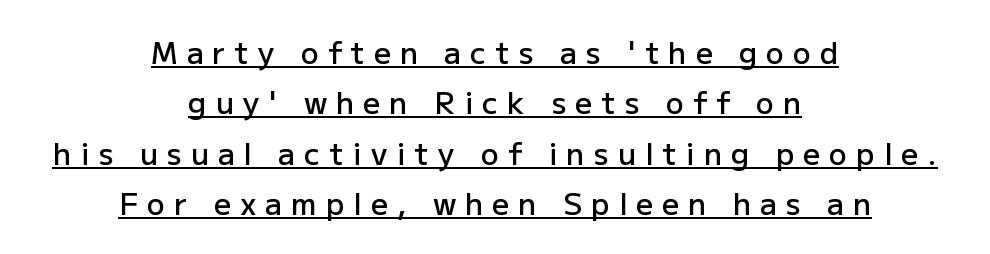
{"serif": "no", "italic": "no", "bold": "semi", "weight": "semibold", "width": "normal", "stroke_contrast": "low", "x_height": "medium", "monospaced": "no", "underline": "yes", "align": "center", "line_spacing": "normal", "line_spacing_ratio": 1.68, "letter_spacing": "wide", "letter_spacing_em": 0.3, "glyph_px": 30}
